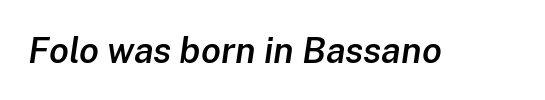
{"italic": "yes", "lean": "right", "slant_degrees": 8, "bold": "semi", "weight": "semibold", "width": "normal", "stroke_contrast": "low", "x_height": "medium", "monospaced": "no", "underline": "no", "letter_spacing": "normal", "letter_spacing_em": 0.0, "glyph_px": 36}
